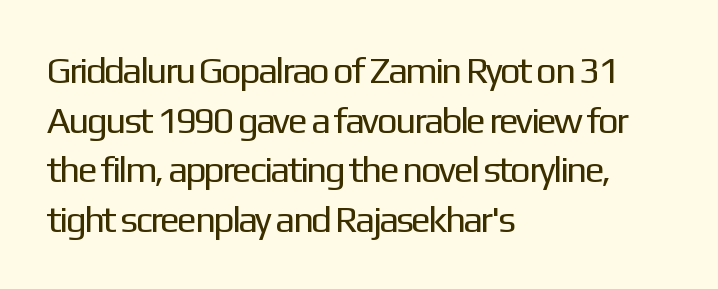
Here the glyphs are tracked normally, forming tight word shapes. Counters stay open thanks to moderate or lighter strokes. Visually the block forms a straight wall on the left and a jagged coastline on the right. Rows of type keep a routine distance in the vertical direction. Type without underlining. Here the designer chose a conventional face with non-uniform glyph widths.
